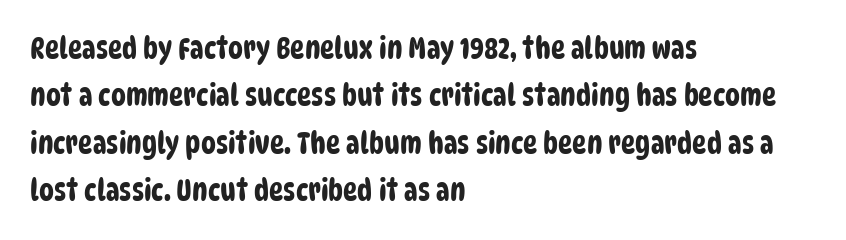
The image shows 30 px condensed sans-serif type; set left-aligned, normal line spacing (1.58x), normal letter spacing, not underlined; low stroke contrast and a large x-height.
